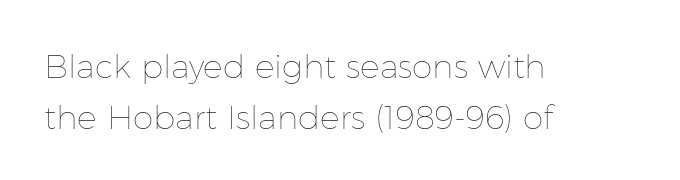
Each row of text sits above clean, open space. You could not count columns in this text — the font is proportionally spaced. The ragged edge is on the right, which tells us the setting is flush left. Quick note: not italic, upright. In terms of leading, this rendering sits right in the middle. Words appear dense and cohesive because spacing is normal.
